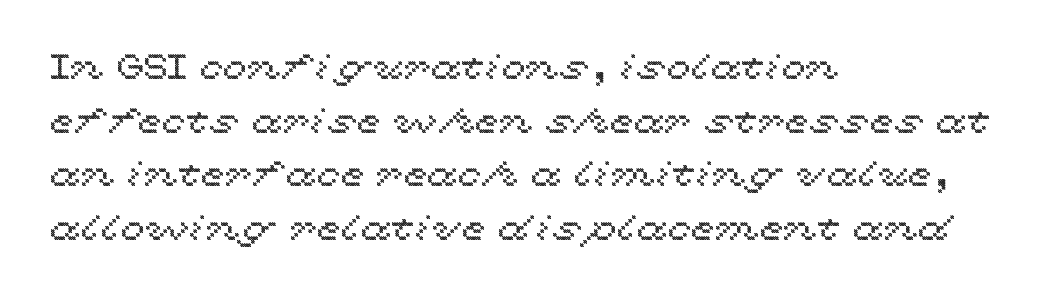
Q: Is the text italic (slanted)? A: Yes.
Q: Is the text underlined? A: No.
Q: How is the paragraph aligned? A: Left-aligned.
Q: Is the spacing between letters normal or unusually wide? A: Normal.
Q: Is the spacing between lines tight, normal or loose? A: Normal.
Q: Width (condensed, normal, or wide)? A: Wide.
Q: x-height? A: Medium.
Q: Monospaced? A: No.
